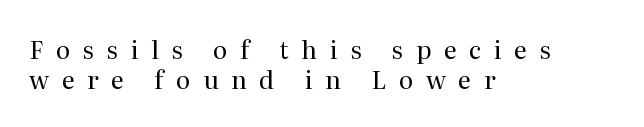
Unlike italic type, these characters show no tilt at all. The gaps between neighbouring characters are conspicuously large. No extra ink here — the face is not bold. Left-aligned paragraph, ragged on the right.
